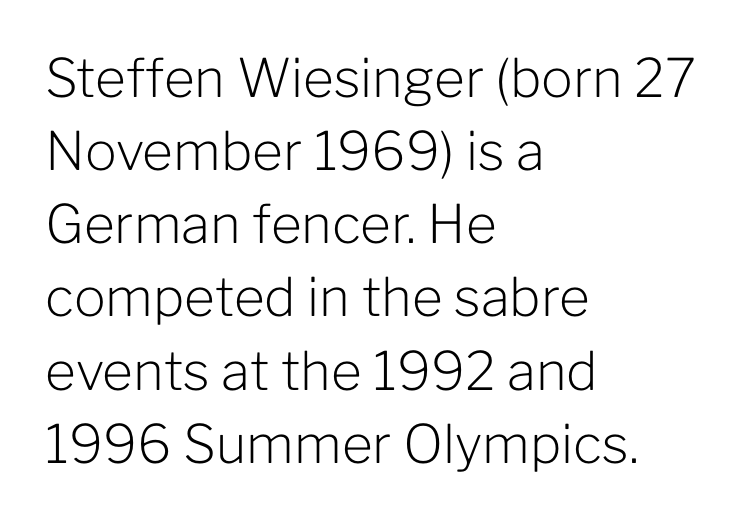
The image shows 53 px light sans-serif type, upright; set left-aligned, normal line spacing (1.38x), normal letter spacing, not underlined; low stroke contrast and a medium x-height.
